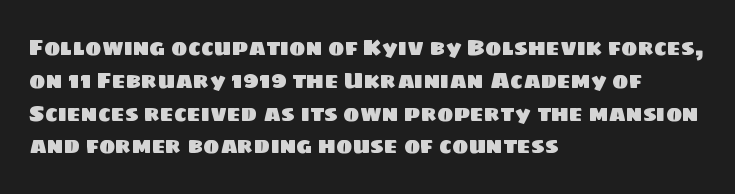
Q: Is the text underlined? A: No.
Q: How is the paragraph aligned? A: Left-aligned.
Q: Is the spacing between letters normal or unusually wide? A: Normal.
Q: Is the spacing between lines tight, normal or loose? A: Normal.
